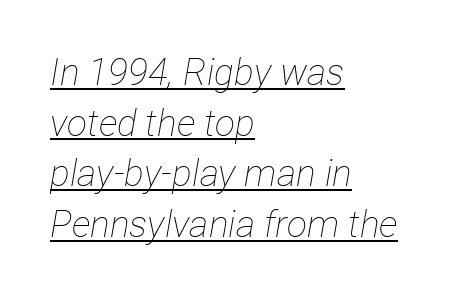
The cut favours lightness, reaching ordinary text weight at its darkest. This sample uses an oblique cut, with every glyph tilted off the vertical. This rendering features underlined lettering. This rendering uses left alignment, leaving the right contour irregular. Is this a fixed-width face? No — the glyphs have proportional, varying widths. How would I describe the line gaps? Plain and ordinary.
